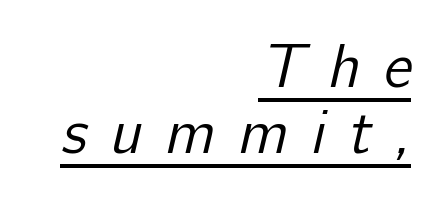
{"serif": "no", "bold": "no", "weight": "regular", "width": "normal", "stroke_contrast": "low", "x_height": "medium", "monospaced": "no", "underline": "yes", "align": "right", "line_spacing": "tight", "line_spacing_ratio": 1.09, "letter_spacing": "wide", "letter_spacing_em": 0.38, "glyph_px": 61}
